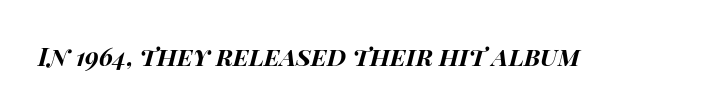
Q: Is the text bold? A: Yes.
Q: Is the text italic (slanted)? A: Yes, it leans right by about 14 degrees.
Q: Is the text underlined? A: No.
Q: Is the spacing between letters normal or unusually wide? A: Normal.
